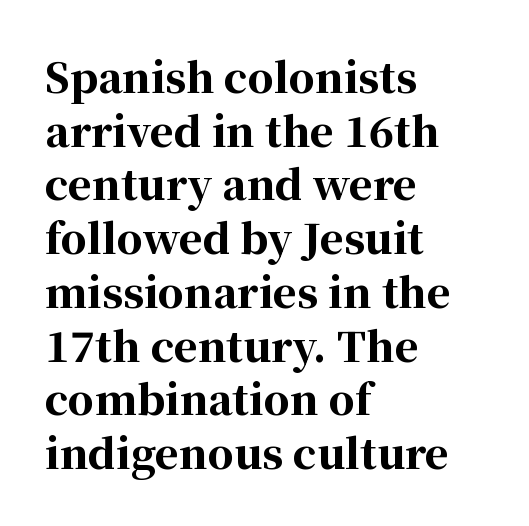
Q: Is the text bold? A: Yes.
Q: Is the text italic (slanted)? A: No, it is upright.
Q: Is the typeface a serif or a sans-serif typeface? A: Serif.
Q: Is the text underlined? A: No.
Q: How is the paragraph aligned? A: Left-aligned.
Q: Is the spacing between letters normal or unusually wide? A: Normal.
Q: Is the spacing between lines tight, normal or loose? A: Normal.
Q: Width (condensed, normal, or wide)? A: Normal.
Q: Stroke contrast? A: High.
Q: x-height? A: Medium.
Q: Monospaced? A: No.
